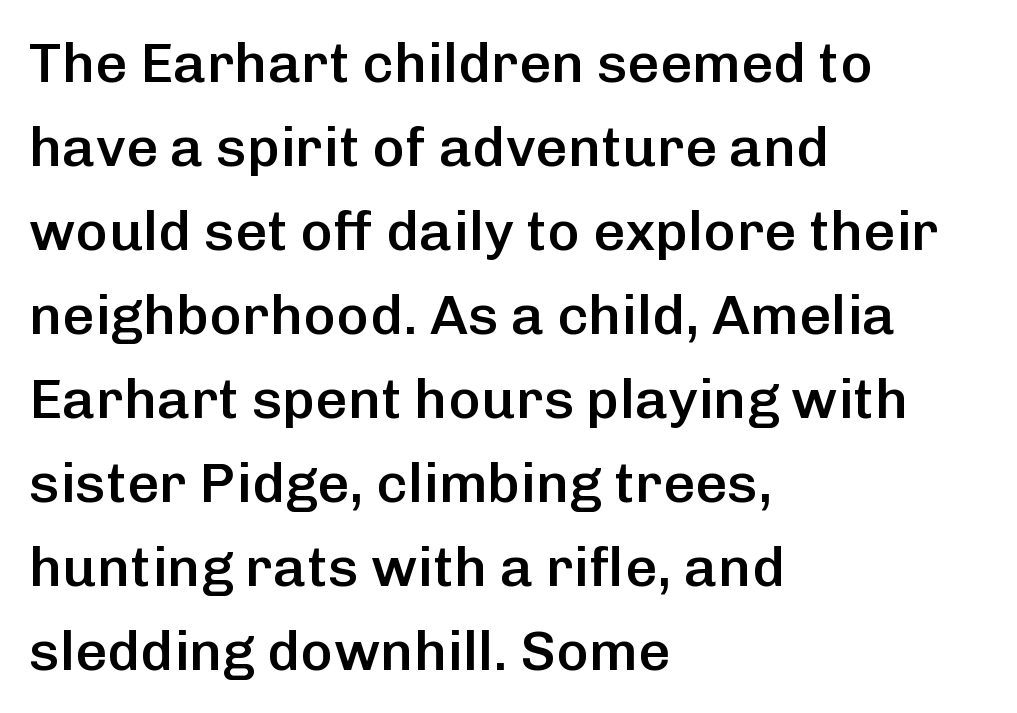
{"serif": "no", "italic": "no", "bold": "semi", "weight": "semibold", "width": "normal", "stroke_contrast": "low", "x_height": "medium", "monospaced": "no", "underline": "no", "align": "left", "line_spacing": "normal", "line_spacing_ratio": 1.5, "letter_spacing": "normal", "letter_spacing_em": 0.0, "glyph_px": 56}
